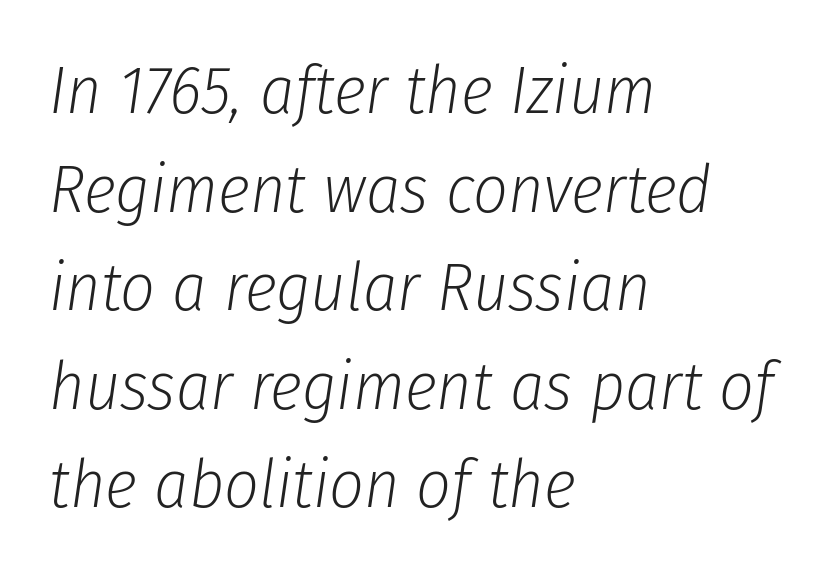
This sample keeps an unexceptional amount of space between lines. Stems and bowls with no extra thickness — not bold. The gap between lines stays unmarked. The whole block is typeset with a tilt. A typesetter would call this proportional, since set widths differ per character.
